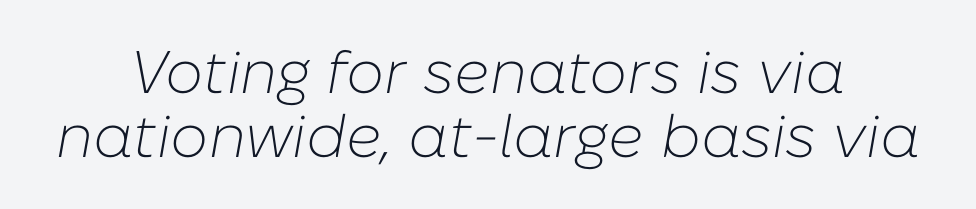
{"italic": "yes", "lean": "right", "slant_degrees": 10, "bold": "no", "weight": "light", "width": "normal", "stroke_contrast": "low", "x_height": "medium", "monospaced": "no", "underline": "no", "align": "center", "line_spacing": "tight", "line_spacing_ratio": 1.07, "letter_spacing": "normal", "letter_spacing_em": 0.0, "glyph_px": 60}
